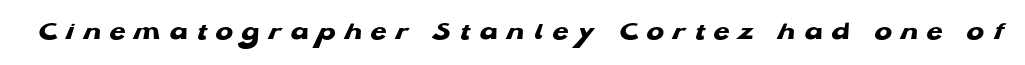
Q: Is the text bold? A: Yes.
Q: Is the text underlined? A: No.
Q: Is the spacing between letters normal or unusually wide? A: Unusually wide.
